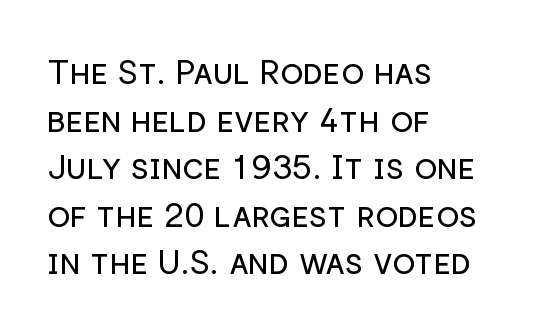
{"serif": "no", "italic": "no", "bold": "no", "weight": "regular", "width": "normal", "stroke_contrast": "low", "x_height": "medium", "monospaced": "no", "underline": "no", "align": "left", "line_spacing": "normal", "line_spacing_ratio": 1.4, "letter_spacing": "normal", "letter_spacing_em": 0.0, "glyph_px": 34}
